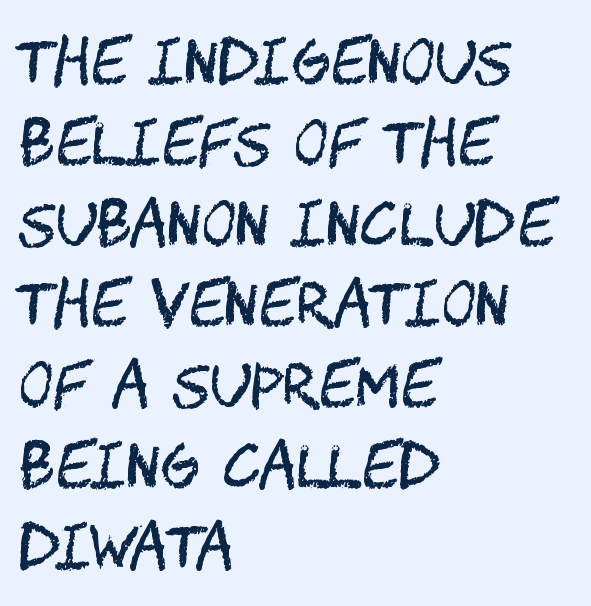
{"serif": "no", "italic": "no", "bold": "no", "weight": "regular", "width": "condensed", "stroke_contrast": "medium", "x_height": "large", "underline": "no", "align": "left", "line_spacing": "normal", "line_spacing_ratio": 1.37, "letter_spacing": "normal", "letter_spacing_em": 0.0, "glyph_px": 59}
